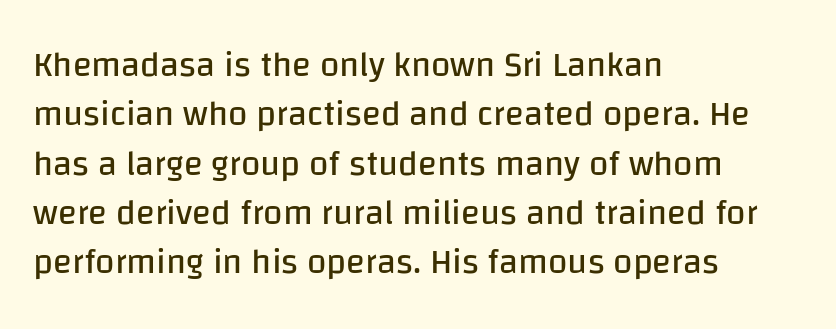
The image shows 35 px regular-weight sans-serif type, upright; set left-aligned, normal line spacing (1.41x), normal letter spacing, not underlined; low stroke contrast and a large x-height.
